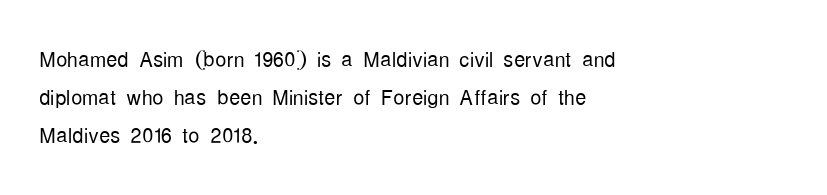
Q: Is the text bold? A: No.
Q: Is the text italic (slanted)? A: No, it is upright.
Q: Is the typeface a serif or a sans-serif typeface? A: Sans-serif.
Q: Is the text underlined? A: No.
Q: How is the paragraph aligned? A: Left-aligned.
Q: Is the spacing between letters normal or unusually wide? A: Normal.
Q: Is the spacing between lines tight, normal or loose? A: Normal.
Q: Width (condensed, normal, or wide)? A: Condensed.
Q: Stroke contrast? A: Low.
Q: x-height? A: Medium.
Q: Monospaced? A: No.
